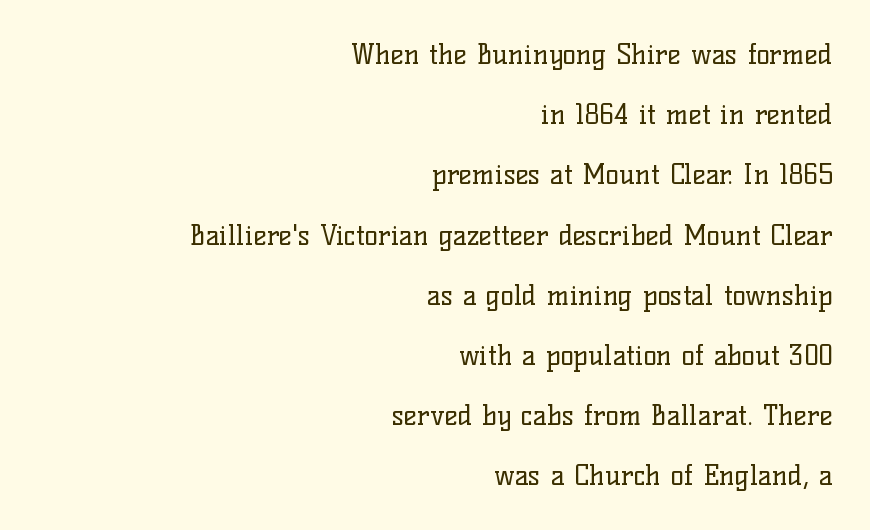
The face used here is proportionally spaced, like ordinary book or web type. The zone under the glyphs is completely vacant. No italicization has been applied; the sample stays upright. This rendering leaves character spacing at its baseline value.
